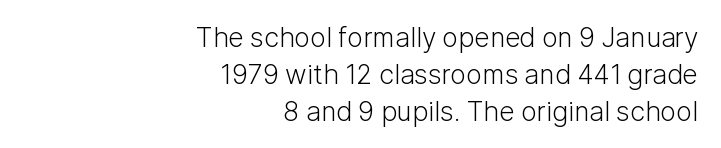
Q: Is the text bold? A: No.
Q: Is the text italic (slanted)? A: No, it is upright.
Q: Is the text underlined? A: No.
Q: How is the paragraph aligned? A: Right-aligned.
Q: Is the spacing between letters normal or unusually wide? A: Normal.
Q: Is the spacing between lines tight, normal or loose? A: Normal.
